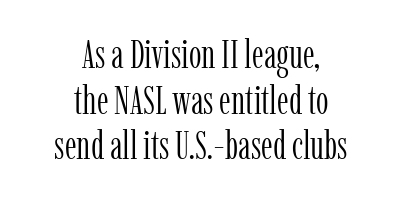
The image shows 40 px light, condensed serif type, upright; set centered, tight line spacing (1.14x), normal letter spacing, not underlined; low stroke contrast and a medium x-height.
